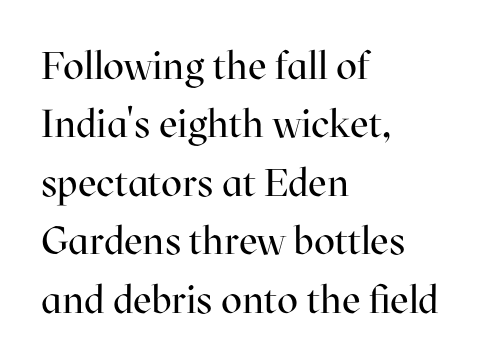
The image shows 39 px regular-weight serif type, upright; set left-aligned, normal line spacing (1.5x), normal letter spacing, not underlined; high stroke contrast and a medium x-height.
